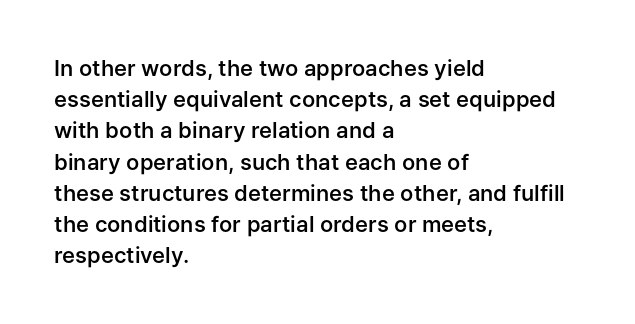
Q: Is the text bold? A: Semi-bold.
Q: Is the text italic (slanted)? A: No, it is upright.
Q: Is the text underlined? A: No.
Q: How is the paragraph aligned? A: Left-aligned.
Q: Is the spacing between letters normal or unusually wide? A: Normal.
Q: Is the spacing between lines tight, normal or loose? A: Normal.
